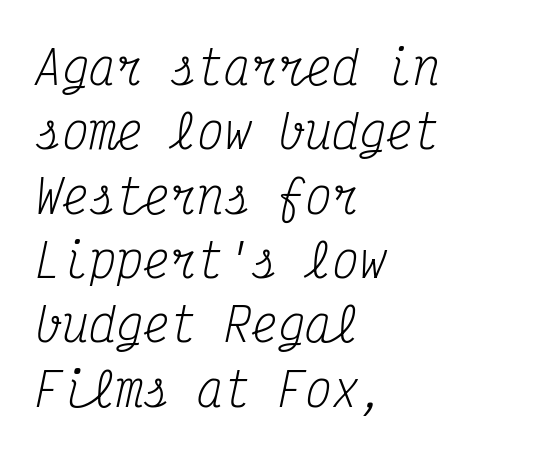
{"serif": "yes", "italic": "yes", "lean": "right", "slant_degrees": 12, "bold": "no", "weight": "regular", "width": "condensed", "stroke_contrast": "medium", "x_height": "medium", "monospaced": "yes", "underline": "no", "align": "left", "line_spacing": "normal", "line_spacing_ratio": 1.43, "letter_spacing": "normal", "letter_spacing_em": 0.0, "glyph_px": 45}
